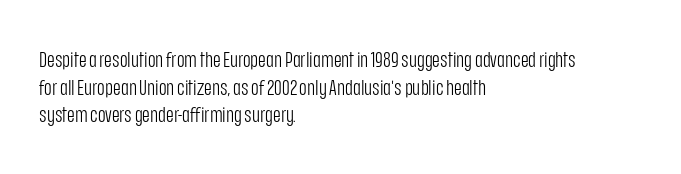
{"italic": "no", "bold": "no", "underline": "no", "align": "left", "line_spacing": "normal", "line_spacing_ratio": 1.31, "letter_spacing": "normal", "letter_spacing_em": 0.0, "glyph_px": 21}
